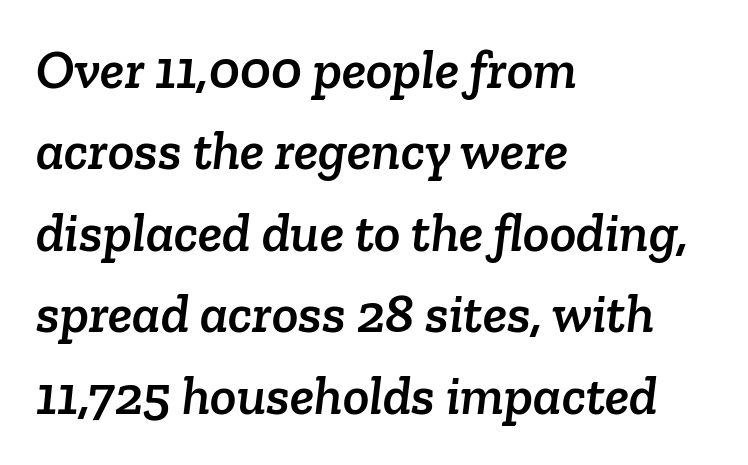
Casual observation: everything's shoved over to the left. A typesetter would call this proportional, since set widths differ per character. A typesetter would call this leading conventional body-copy spacing. The face used here is rendered with its standard letterfit. Letters rest on an invisible, unmarked baseline.
